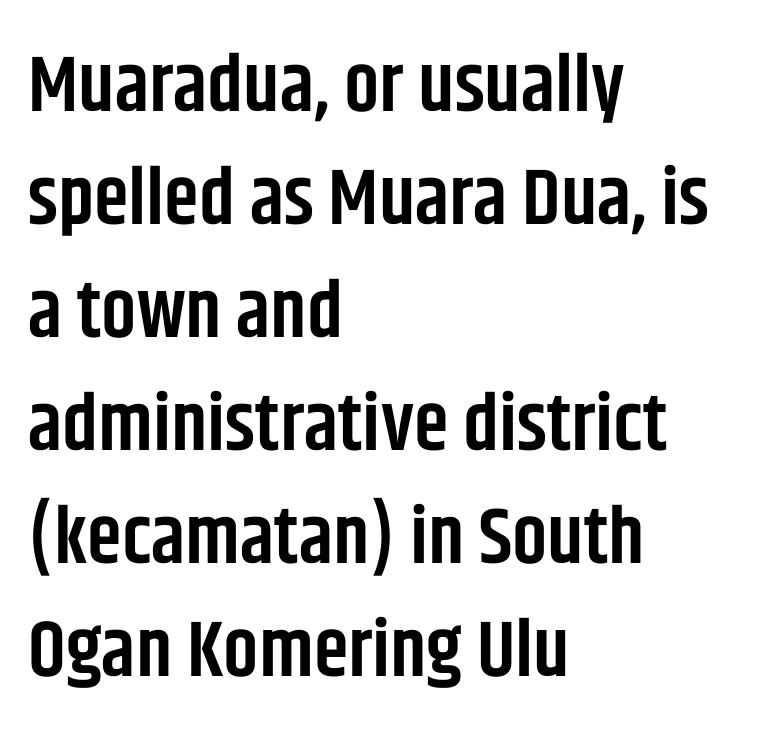
{"serif": "no", "italic": "no", "bold": "semi", "weight": "semibold", "width": "condensed", "stroke_contrast": "low", "x_height": "large", "monospaced": "no", "underline": "no", "align": "left", "line_spacing": "normal", "line_spacing_ratio": 1.43, "letter_spacing": "normal", "letter_spacing_em": 0.0, "glyph_px": 79}
